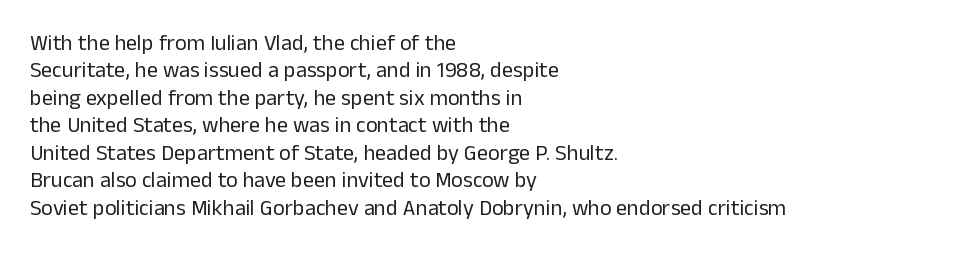
Q: Is the text bold? A: No.
Q: Is the text italic (slanted)? A: No, it is upright.
Q: Is the text underlined? A: No.
Q: How is the paragraph aligned? A: Left-aligned.
Q: Is the spacing between letters normal or unusually wide? A: Normal.
Q: Is the spacing between lines tight, normal or loose? A: Normal.
